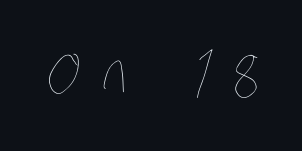
Q: Is the text bold? A: No.
Q: Is the text underlined? A: No.
Q: Is the spacing between letters normal or unusually wide? A: Unusually wide.
Q: Width (condensed, normal, or wide)? A: Condensed.
Q: Stroke contrast? A: Low.
Q: x-height? A: Large.
Q: Monospaced? A: No.
